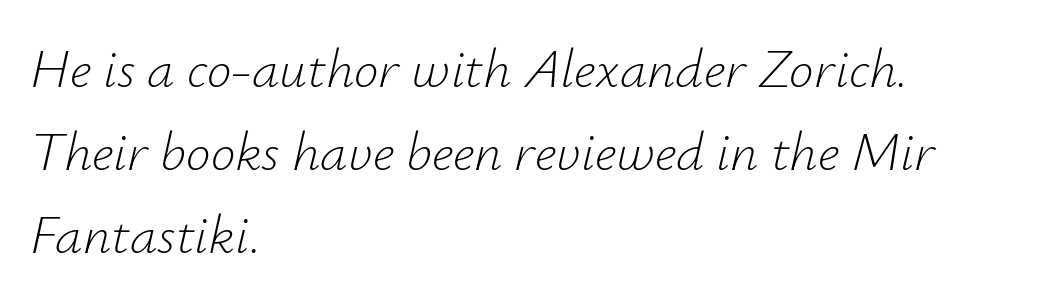
Honestly, the row spacing looks completely unremarkable. The font is comparable to plain body text, perhaps lighter. The face used here has a pronounced slope to its letters. Line starts are locked; line ends wander. The face used here is proportionally spaced, like ordinary book or web type.
